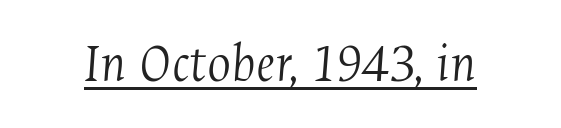
Q: Is the text bold? A: No.
Q: Is the text italic (slanted)? A: Yes, it leans right by about 4 degrees.
Q: Is the typeface a serif or a sans-serif typeface? A: Serif.
Q: Is the text underlined? A: Yes.
Q: Is the spacing between letters normal or unusually wide? A: Normal.
Q: Width (condensed, normal, or wide)? A: Condensed.
Q: Stroke contrast? A: Medium.
Q: x-height? A: Medium.
Q: Monospaced? A: No.
